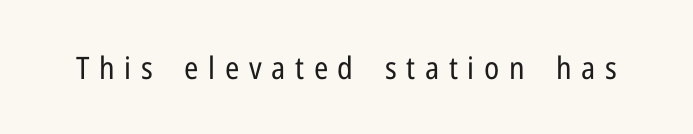
Q: Is the text bold? A: No.
Q: Is the text italic (slanted)? A: No, it is upright.
Q: Is the typeface a serif or a sans-serif typeface? A: Sans-serif.
Q: Is the text underlined? A: No.
Q: Is the spacing between letters normal or unusually wide? A: Unusually wide.
Q: Width (condensed, normal, or wide)? A: Condensed.
Q: Stroke contrast? A: Low.
Q: x-height? A: Medium.
Q: Monospaced? A: No.
